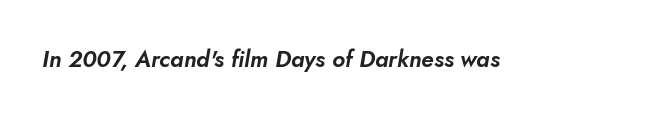
Decoration check: the copy has no underline. An italicized treatment has been applied to the whole sample. Each word holds together tightly as a unit, with standard inter-letter gaps.
